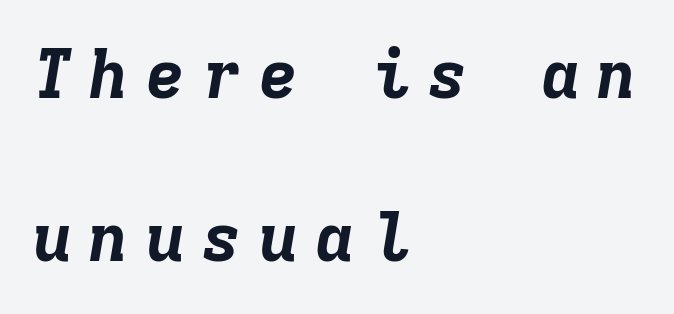
{"italic": "yes", "lean": "right", "slant_degrees": 9, "bold": "yes", "weight": "bold", "width": "normal", "stroke_contrast": "low", "x_height": "medium", "monospaced": "yes", "underline": "no", "align": "left", "line_spacing": "loose", "line_spacing_ratio": 2.4, "letter_spacing": "wide", "letter_spacing_em": 0.23, "glyph_px": 68}
